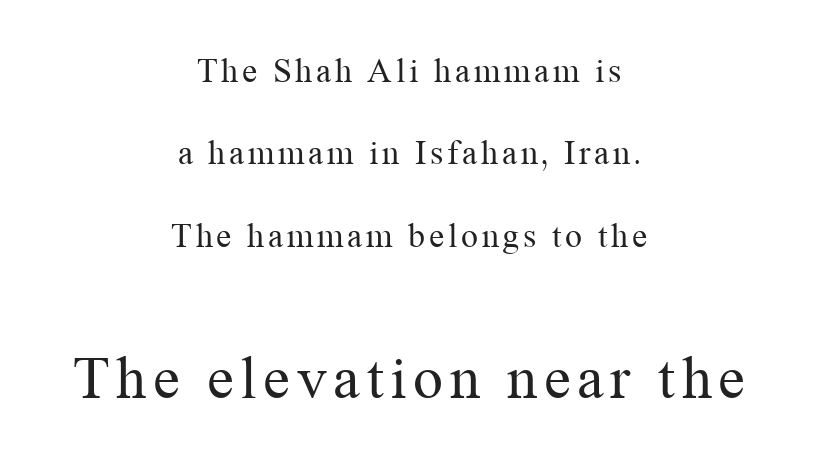
The image shows 60 px regular-weight serif type, upright; set centered, loose line spacing (2.42x), not underlined; the second (bottom) block is 1.76x larger; medium stroke contrast and a medium x-height.
